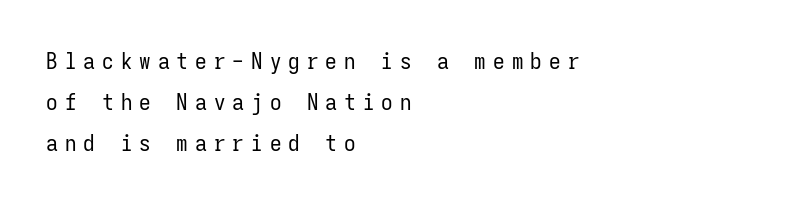
{"italic": "no", "bold": "no", "underline": "no", "align": "left", "line_spacing_ratio": 1.78, "letter_spacing": "wide", "letter_spacing_em": 0.31, "glyph_px": 23}
